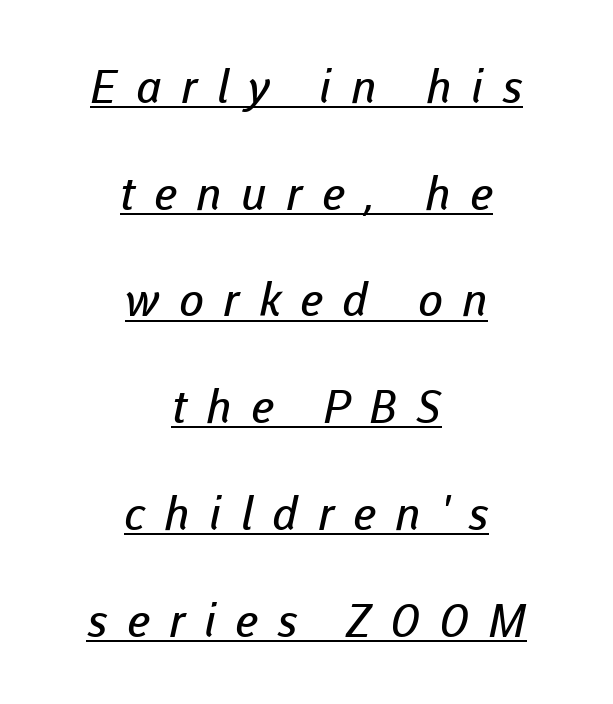
The image shows 46 px regular-weight sans-serif type; set centered, loose line spacing (2.32x), unusually wide letter spacing (+0.42 em), underlined; low stroke contrast and a medium x-height.
